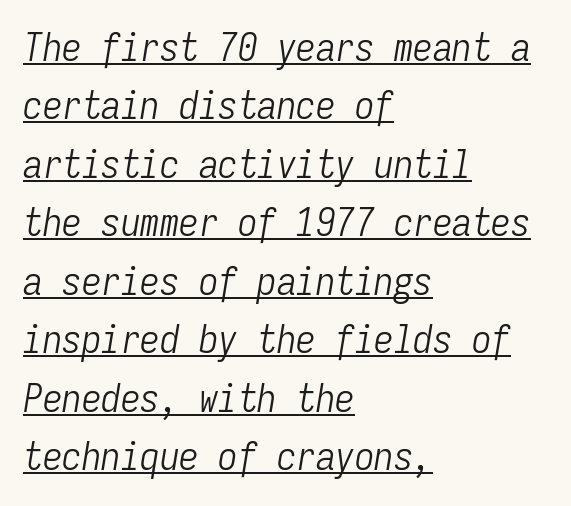
The image shows 39 px light, condensed type, italic (leaning right), monospaced; set left-aligned, normal line spacing (1.5x), normal letter spacing, underlined; low stroke contrast and a medium x-height.
